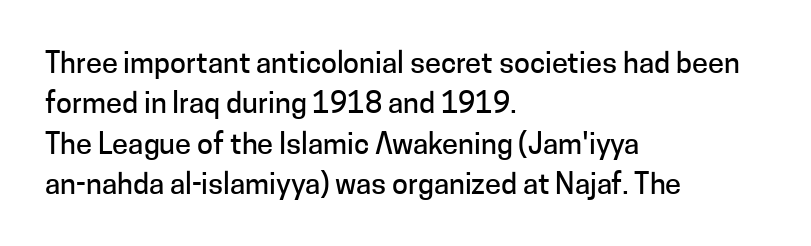
Q: Is the text italic (slanted)? A: No, it is upright.
Q: Is the typeface a serif or a sans-serif typeface? A: Sans-serif.
Q: Is the text underlined? A: No.
Q: How is the paragraph aligned? A: Left-aligned.
Q: Is the spacing between letters normal or unusually wide? A: Normal.
Q: Is the spacing between lines tight, normal or loose? A: Normal.
Q: Width (condensed, normal, or wide)? A: Normal.
Q: Stroke contrast? A: Low.
Q: x-height? A: Medium.
Q: Monospaced? A: No.
